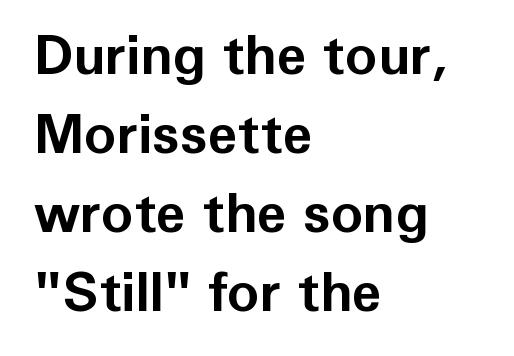
{"serif": "no", "italic": "no", "bold": "yes", "weight": "bold", "width": "normal", "stroke_contrast": "low", "x_height": "medium", "monospaced": "no", "underline": "no", "align": "left", "line_spacing": "normal", "line_spacing_ratio": 1.46, "letter_spacing": "normal", "letter_spacing_em": 0.0, "glyph_px": 54}
